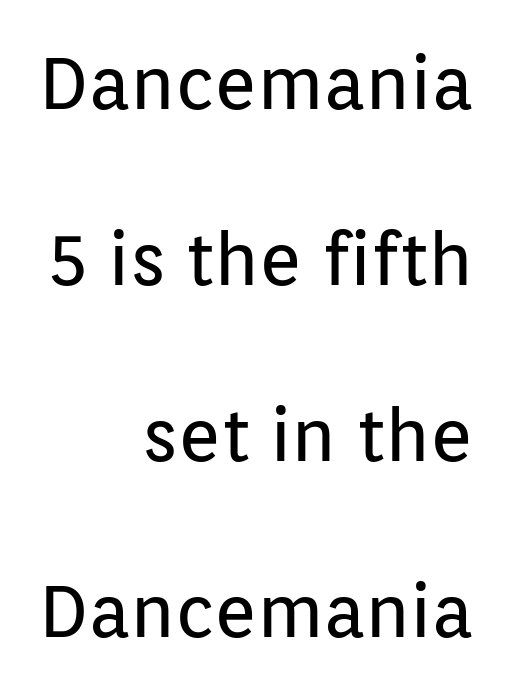
{"serif": "no", "italic": "no", "bold": "no", "weight": "regular", "width": "normal", "stroke_contrast": "low", "x_height": "medium", "monospaced": "no", "underline": "no", "align": "right", "line_spacing": "loose", "line_spacing_ratio": 2.41, "letter_spacing": "normal", "letter_spacing_em": 0.0, "glyph_px": 73}
